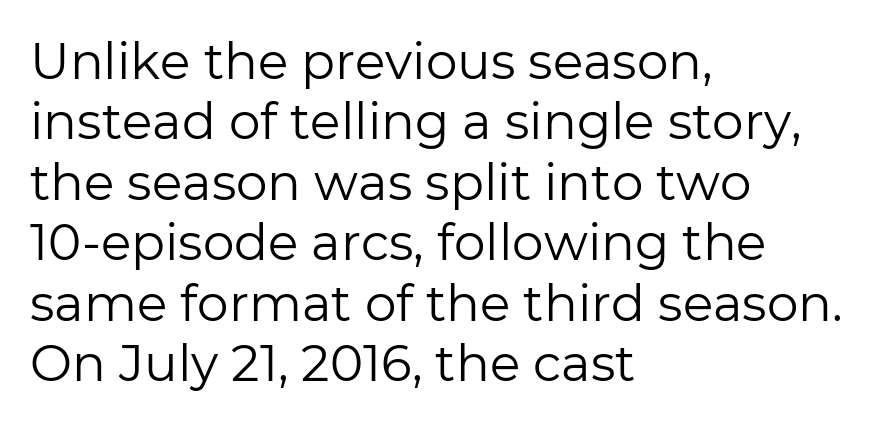
The image shows 50 px regular-weight sans-serif type, upright; set left-aligned, line spacing 1.21x, normal letter spacing, not underlined; low stroke contrast and a medium x-height.
